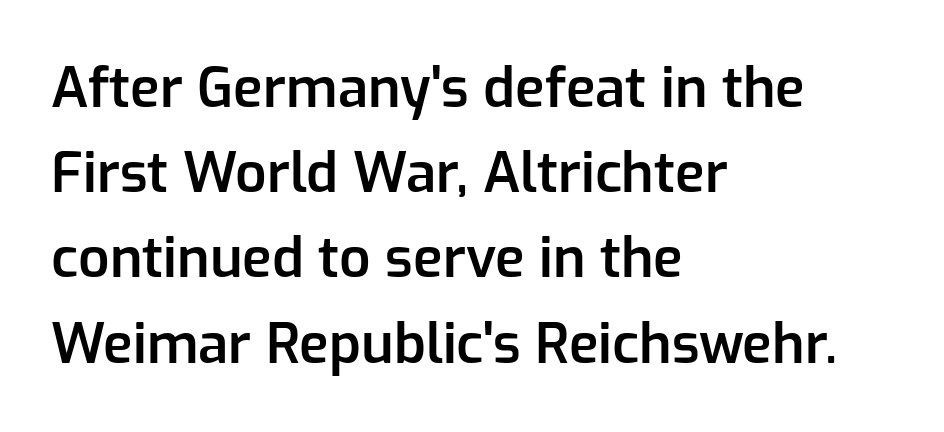
{"serif": "no", "italic": "no", "bold": "semi", "weight": "semibold", "width": "normal", "stroke_contrast": "low", "x_height": "medium", "monospaced": "no", "underline": "no", "align": "left", "line_spacing": "normal", "line_spacing_ratio": 1.55, "letter_spacing": "normal", "letter_spacing_em": 0.0, "glyph_px": 55}
